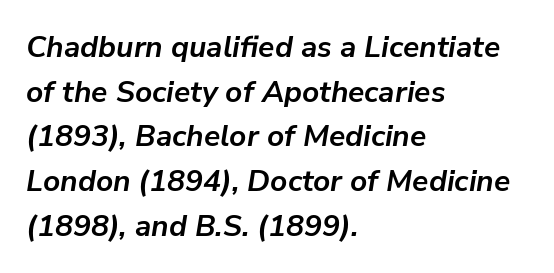
The image shows 30 px semibold type, italic (leaning right); set left-aligned, normal line spacing (1.49x), normal letter spacing, not underlined; low stroke contrast and a medium x-height.
